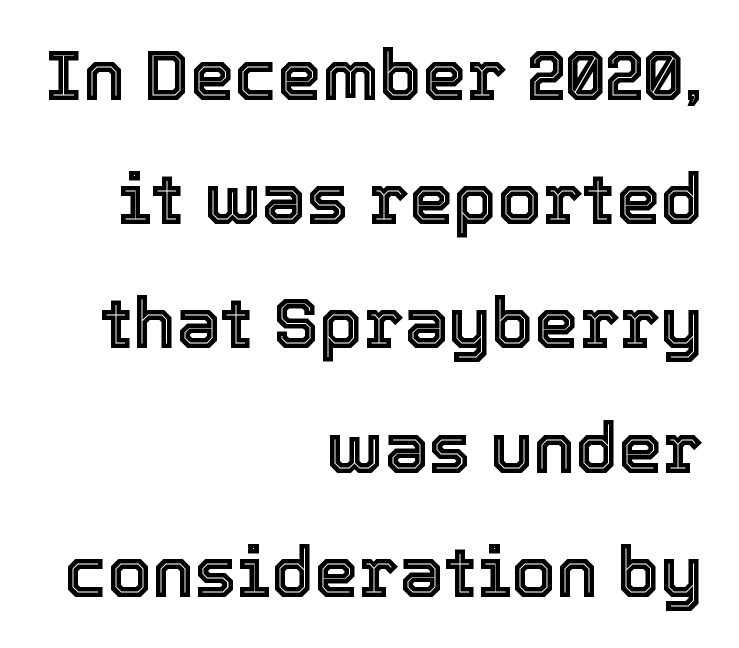
The image shows 71 px text type, upright; set right-aligned, line spacing 1.75x, normal letter spacing, not underlined; a medium x-height.
